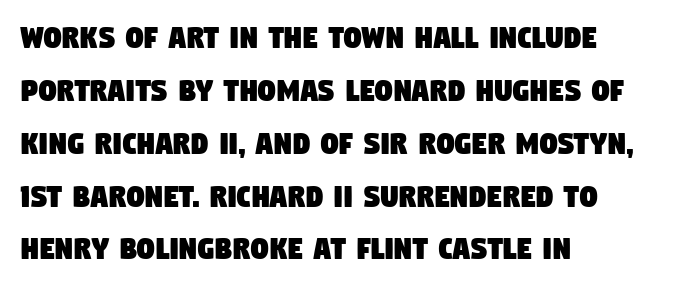
The image shows 35 px condensed sans-serif type; set left-aligned, normal line spacing (1.51x), normal letter spacing, not underlined; low stroke contrast and a large x-height.
